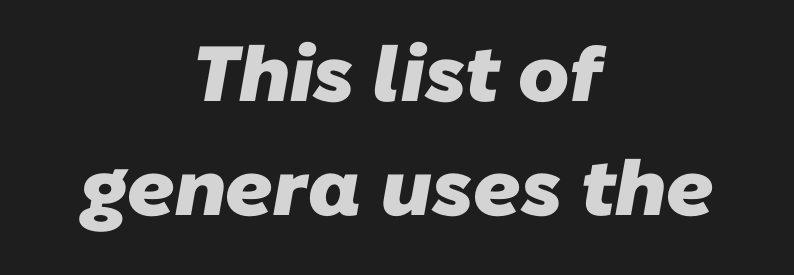
The image shows 78 px heavy sans-serif type; set centered, normal line spacing (1.46x), normal letter spacing, not underlined; low stroke contrast and a medium x-height.
